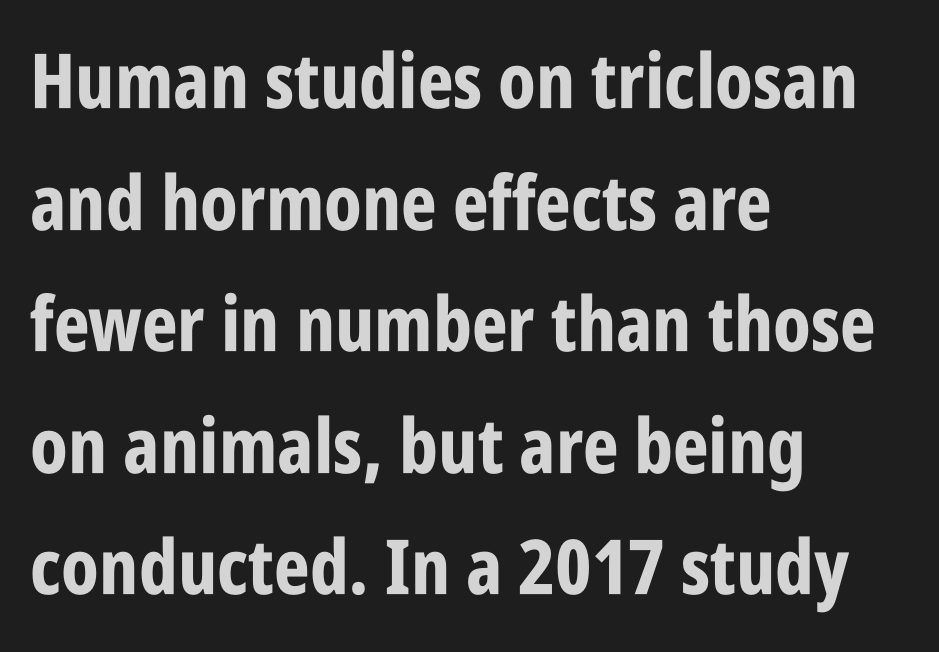
{"serif": "no", "italic": "no", "bold": "yes", "weight": "bold", "width": "condensed", "stroke_contrast": "low", "x_height": "large", "monospaced": "no", "underline": "no", "align": "left", "line_spacing": "normal", "line_spacing_ratio": 1.6, "letter_spacing": "normal", "letter_spacing_em": 0.0, "glyph_px": 76}
